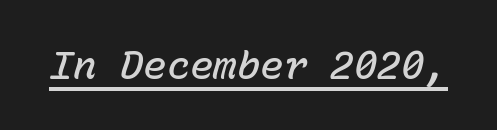
{"italic": "yes", "lean": "right", "slant_degrees": 15, "bold": "semi", "weight": "semibold", "width": "normal", "stroke_contrast": "low", "x_height": "medium", "monospaced": "yes", "underline": "yes", "letter_spacing": "normal", "letter_spacing_em": 0.0, "glyph_px": 39}
